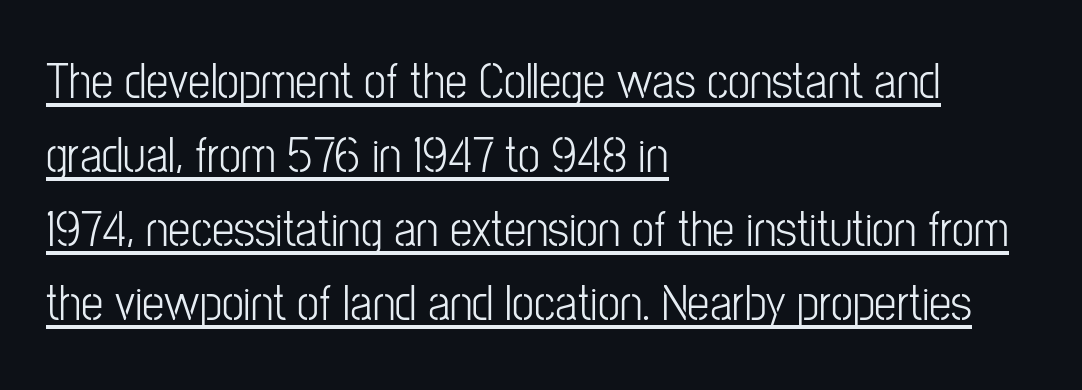
Q: Is the text bold? A: No.
Q: Is the text italic (slanted)? A: No, it is upright.
Q: Is the typeface a serif or a sans-serif typeface? A: Sans-serif.
Q: Is the text underlined? A: Yes.
Q: How is the paragraph aligned? A: Left-aligned.
Q: Is the spacing between letters normal or unusually wide? A: Normal.
Q: Is the spacing between lines tight, normal or loose? A: Normal.
Q: Width (condensed, normal, or wide)? A: Condensed.
Q: Stroke contrast? A: Low.
Q: x-height? A: Medium.
Q: Monospaced? A: No.
